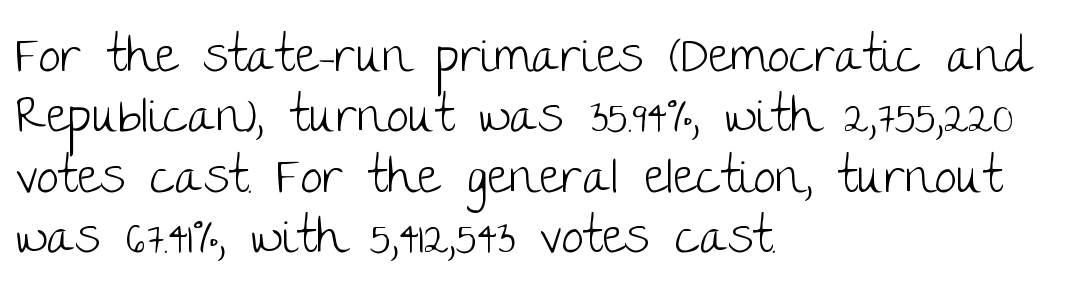
{"serif": "no", "italic": "no", "bold": "no", "weight": "light", "width": "normal", "stroke_contrast": "low", "x_height": "large", "monospaced": "no", "underline": "no", "align": "left", "line_spacing_ratio": 1.21, "letter_spacing": "normal", "letter_spacing_em": 0.0, "glyph_px": 50}
